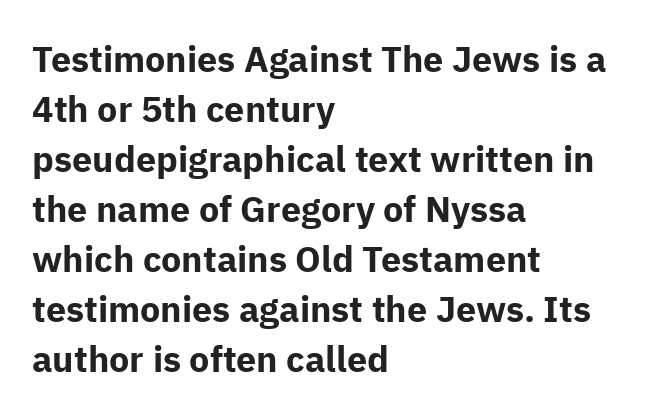
Q: Is the text bold? A: Yes.
Q: Is the text italic (slanted)? A: No, it is upright.
Q: Is the typeface a serif or a sans-serif typeface? A: Sans-serif.
Q: Is the text underlined? A: No.
Q: How is the paragraph aligned? A: Left-aligned.
Q: Is the spacing between letters normal or unusually wide? A: Normal.
Q: Is the spacing between lines tight, normal or loose? A: Normal.
Q: Width (condensed, normal, or wide)? A: Normal.
Q: Stroke contrast? A: Low.
Q: x-height? A: Medium.
Q: Monospaced? A: No.
